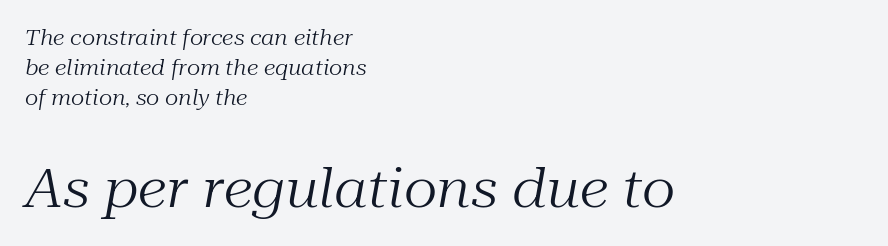
Q: Is the text bold? A: No.
Q: Is the text italic (slanted)? A: Yes, it leans right by about 10 degrees.
Q: Is the typeface a serif or a sans-serif typeface? A: Serif.
Q: Is the text underlined? A: No.
Q: How is the paragraph aligned? A: Left-aligned.
Q: Is the spacing between letters normal or unusually wide? A: Normal.
Q: Is the spacing between lines tight, normal or loose? A: Normal.
Q: Which block of text is set in a larger size, the first (top) or the second (bottom)? A: The second (bottom) one.
Q: Width (condensed, normal, or wide)? A: Normal.
Q: Stroke contrast? A: Medium.
Q: x-height? A: Medium.
Q: Monospaced? A: No.
